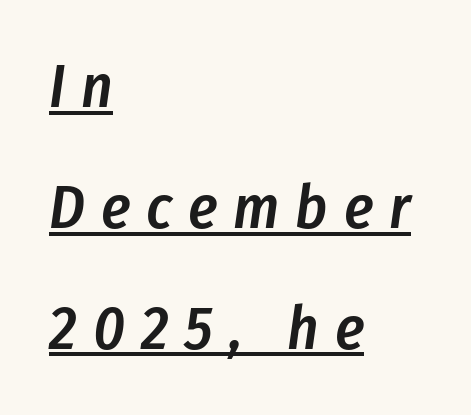
Q: Is the text bold? A: Semi-bold.
Q: Is the text italic (slanted)? A: Yes, it leans right by about 8 degrees.
Q: Is the text underlined? A: Yes.
Q: How is the paragraph aligned? A: Left-aligned.
Q: Is the spacing between letters normal or unusually wide? A: Unusually wide.
Q: Is the spacing between lines tight, normal or loose? A: Loose.
Q: Width (condensed, normal, or wide)? A: Condensed.
Q: Stroke contrast? A: Low.
Q: x-height? A: Medium.
Q: Monospaced? A: No.
